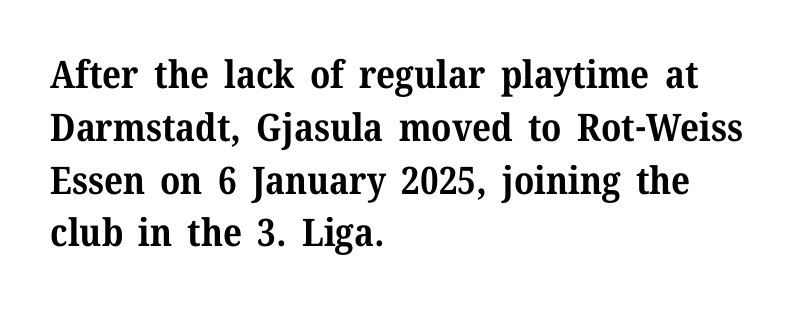
Q: Is the text bold? A: Yes.
Q: Is the text italic (slanted)? A: No, it is upright.
Q: Is the typeface a serif or a sans-serif typeface? A: Serif.
Q: Is the text underlined? A: No.
Q: How is the paragraph aligned? A: Left-aligned.
Q: Is the spacing between letters normal or unusually wide? A: Normal.
Q: Is the spacing between lines tight, normal or loose? A: Normal.
Q: Width (condensed, normal, or wide)? A: Normal.
Q: Stroke contrast? A: Medium.
Q: x-height? A: Medium.
Q: Monospaced? A: No.
